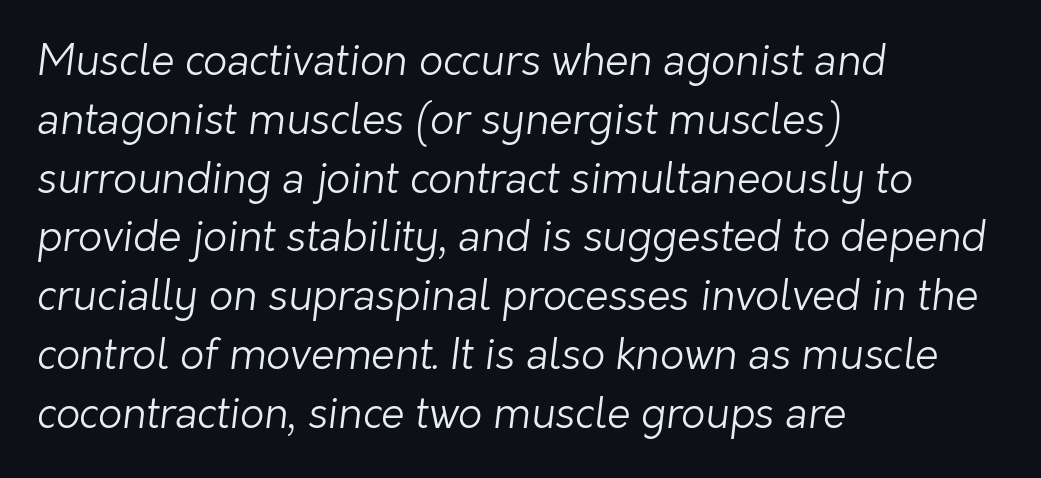
Stroke mass is kept to a normal reading level or below. These lines sit exactly where default settings would place them. The type family on display is of the sans-serif kind. Tracking here is standard; glyphs follow each other at the usual distance. One-word summary of the alignment: left. Descender tails drop into unmarked territory.
